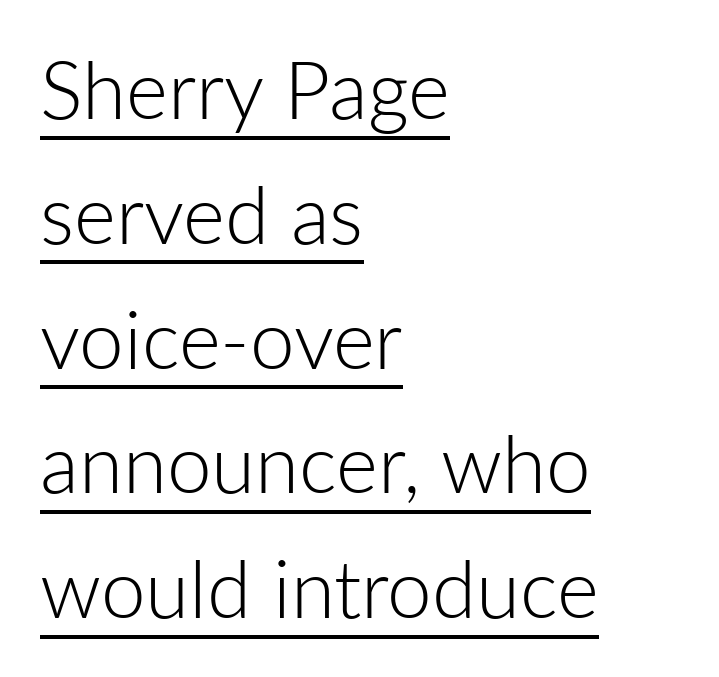
Q: Is the text bold? A: No.
Q: Is the text italic (slanted)? A: No, it is upright.
Q: Is the typeface a serif or a sans-serif typeface? A: Sans-serif.
Q: Is the text underlined? A: Yes.
Q: How is the paragraph aligned? A: Left-aligned.
Q: Is the spacing between letters normal or unusually wide? A: Normal.
Q: Is the spacing between lines tight, normal or loose? A: Normal.
Q: Width (condensed, normal, or wide)? A: Normal.
Q: Stroke contrast? A: Low.
Q: x-height? A: Medium.
Q: Monospaced? A: No.
